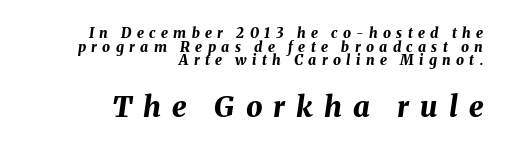
The image shows 29 px bold type, italic (leaning right); set right-aligned, tight line spacing (0.98x), unusually wide letter spacing (+0.38 em), not underlined; the second (bottom) block is 2.07x larger; medium stroke contrast and a medium x-height.
